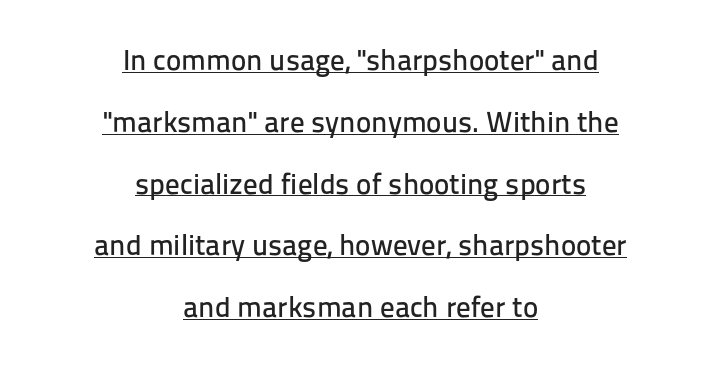
{"serif": "no", "italic": "no", "width": "normal", "stroke_contrast": "low", "x_height": "medium", "monospaced": "no", "underline": "yes", "align": "center", "line_spacing": "loose", "line_spacing_ratio": 2.13, "letter_spacing": "normal", "letter_spacing_em": 0.0, "glyph_px": 29}
